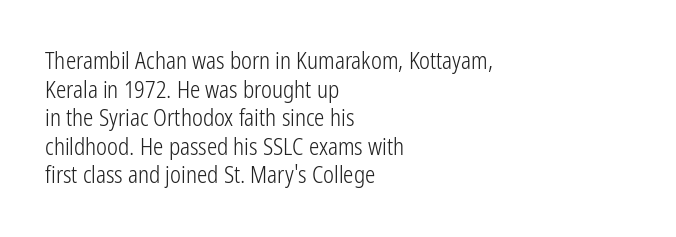
Beneath every word, the page is bare. On a weight scale, this lands at 450 or below. Look at the tracking — it's just the regular setting, nothing added. The typesetter chose a ragged-right arrangement here. Upright lettering throughout.
